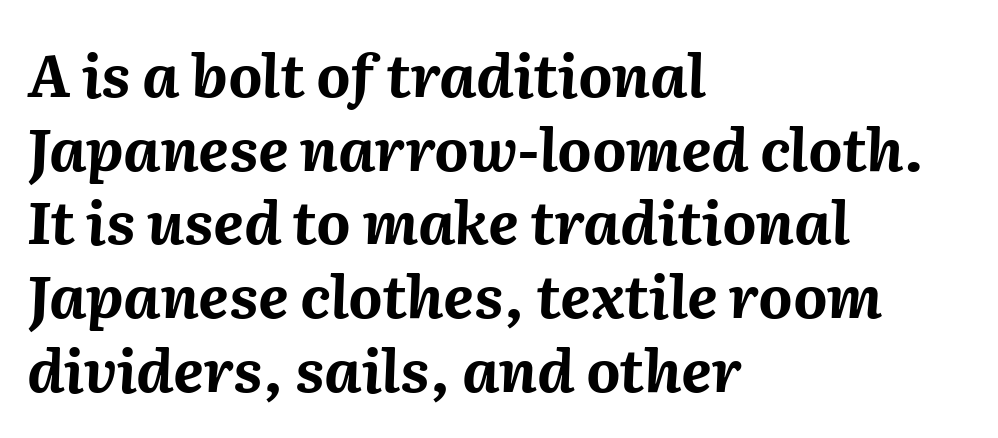
This sample uses plain, unmodified letter spacing. Regular leading. The paragraph has a hard left edge and a soft right edge. You could not count columns in this text — the font is proportionally spaced. Style check: oblique.
